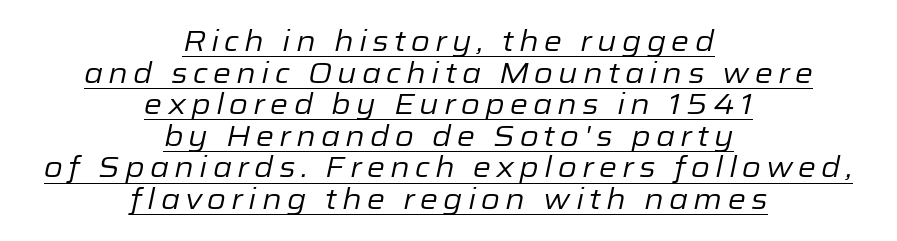
In terms of posture, this sample is oblique. The compositor balanced each line on the midline. Whoever set this chose condensed vertical rhythm over breathing room. Decoration check: the copy is underlined.
